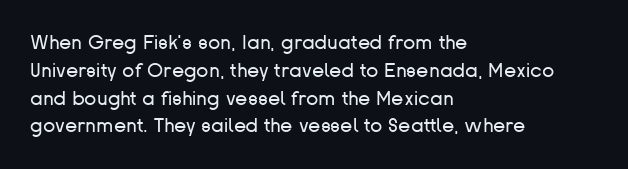
Q: Is the text bold? A: No.
Q: Is the text italic (slanted)? A: No, it is upright.
Q: Is the text underlined? A: No.
Q: How is the paragraph aligned? A: Left-aligned.
Q: Is the spacing between letters normal or unusually wide? A: Normal.
Q: Is the spacing between lines tight, normal or loose? A: Normal.
